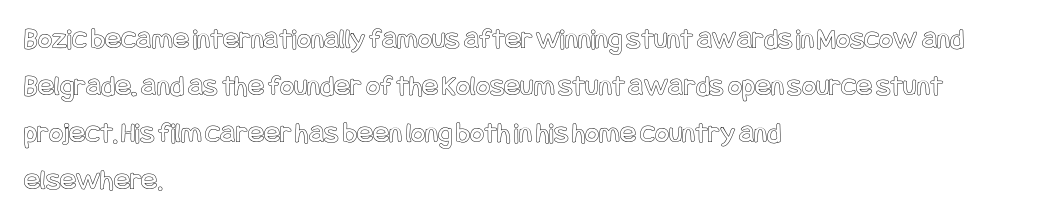
The image shows 30 px condensed type, upright; set left-aligned, normal line spacing (1.57x), normal letter spacing, not underlined; a large x-height.
